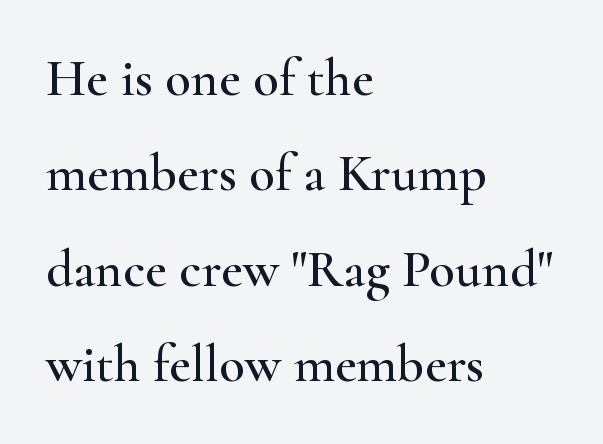
Q: Is the text italic (slanted)? A: No, it is upright.
Q: Is the typeface a serif or a sans-serif typeface? A: Serif.
Q: Is the text underlined? A: No.
Q: How is the paragraph aligned? A: Left-aligned.
Q: Is the spacing between letters normal or unusually wide? A: Normal.
Q: Width (condensed, normal, or wide)? A: Wide.
Q: Stroke contrast? A: High.
Q: x-height? A: Small.
Q: Monospaced? A: No.
